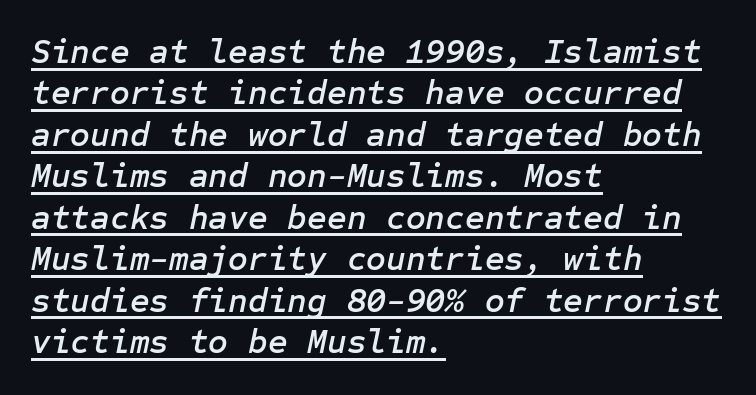
{"italic": "yes", "lean": "right", "slant_degrees": 12, "width": "normal", "stroke_contrast": "low", "x_height": "medium", "underline": "yes", "align": "left", "line_spacing_ratio": 1.22, "letter_spacing": "normal", "letter_spacing_em": 0.0, "glyph_px": 34}
